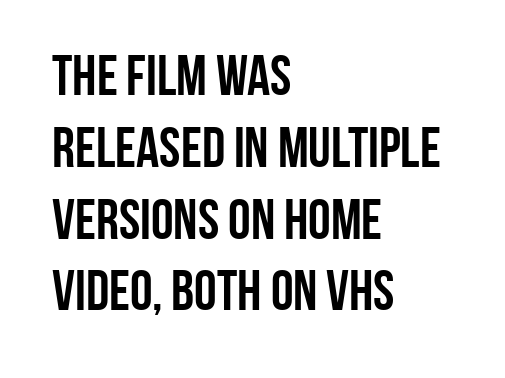
Each letter's strokes conclude bluntly, with no projecting serifs. Every letter is thick-stroked: bold, no question. Glyph-to-glyph distance matches everyday printed text. Vertical strokes here are truly vertical.
